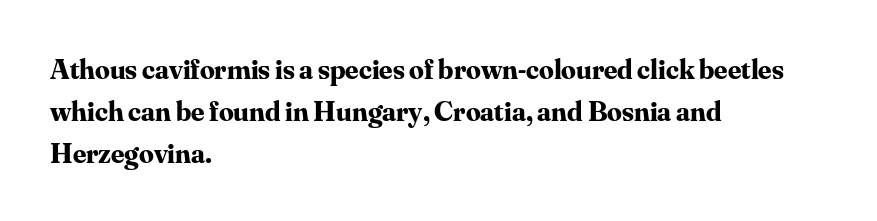
The image shows 29 px bold serif type, upright; set left-aligned, normal line spacing (1.44x), normal letter spacing, not underlined; medium stroke contrast and a small x-height.
